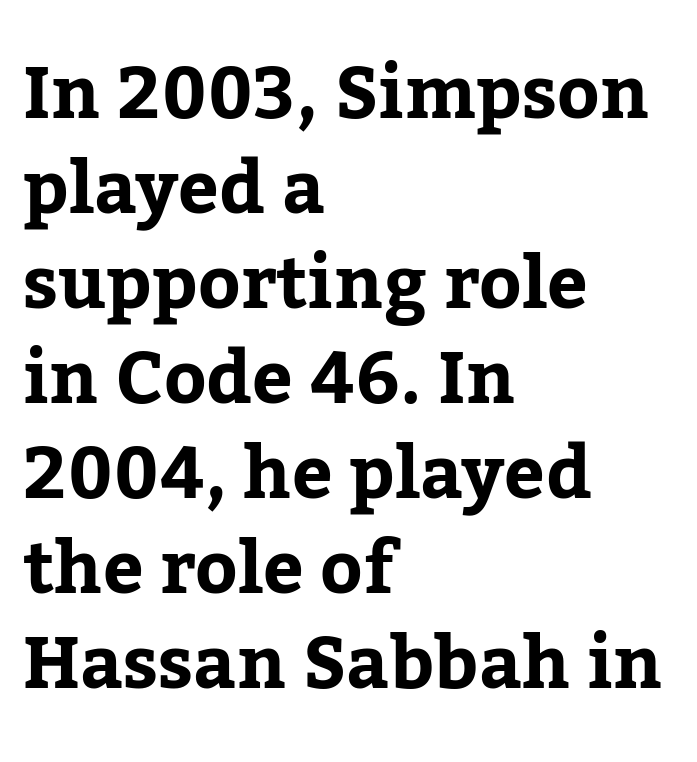
The image shows 72 px bold serif type, upright; set left-aligned, normal line spacing (1.32x), normal letter spacing, not underlined; low stroke contrast and a medium x-height.
